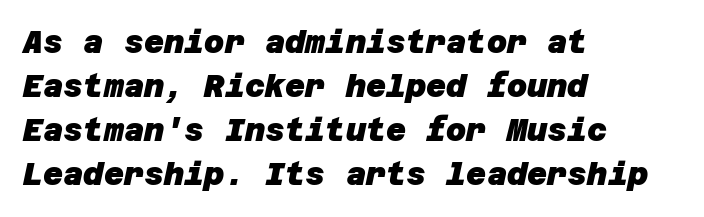
Honestly, there is no underline to notice here at all. The typesetting leans heavy: a genuine bold. How are the letters spaced? Ordinarily, with no added tracking. Are there feet on the stems? There aren't — it's a sans.
